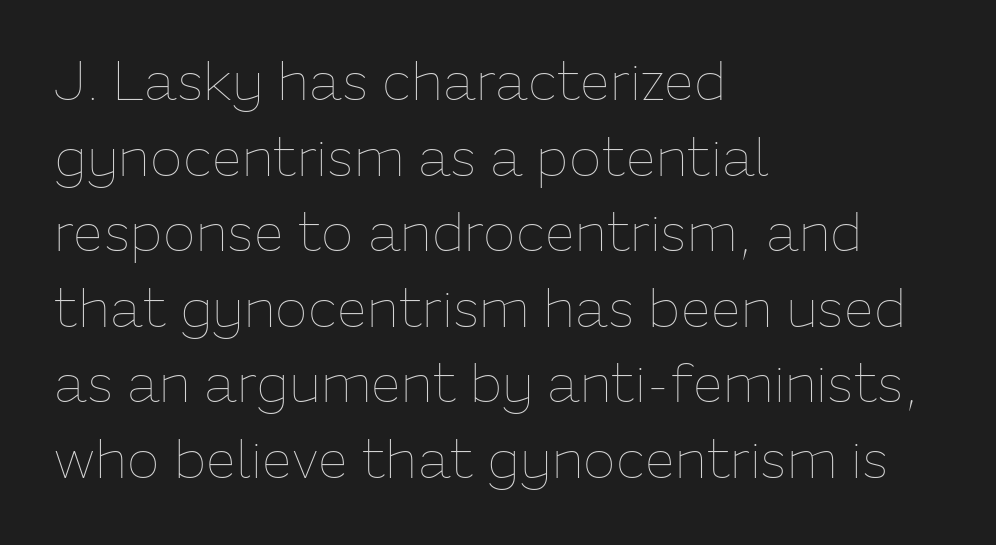
Inter-character spacing is left at the font's built-in metrics. The rows are spaced the way most documents space them. These lines are rendered in a variable-pitch font. The type sits square on the baseline with zero lean.
